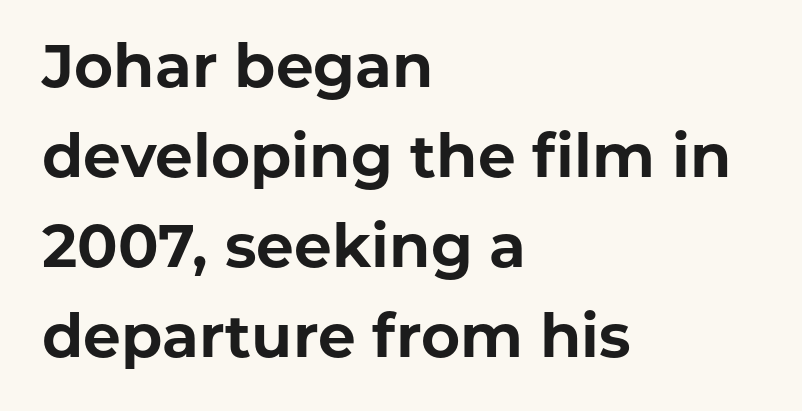
{"serif": "no", "italic": "no", "bold": "yes", "weight": "bold", "width": "normal", "stroke_contrast": "low", "x_height": "medium", "monospaced": "no", "underline": "no", "align": "left", "line_spacing": "normal", "line_spacing_ratio": 1.5, "letter_spacing": "normal", "letter_spacing_em": 0.0, "glyph_px": 60}
